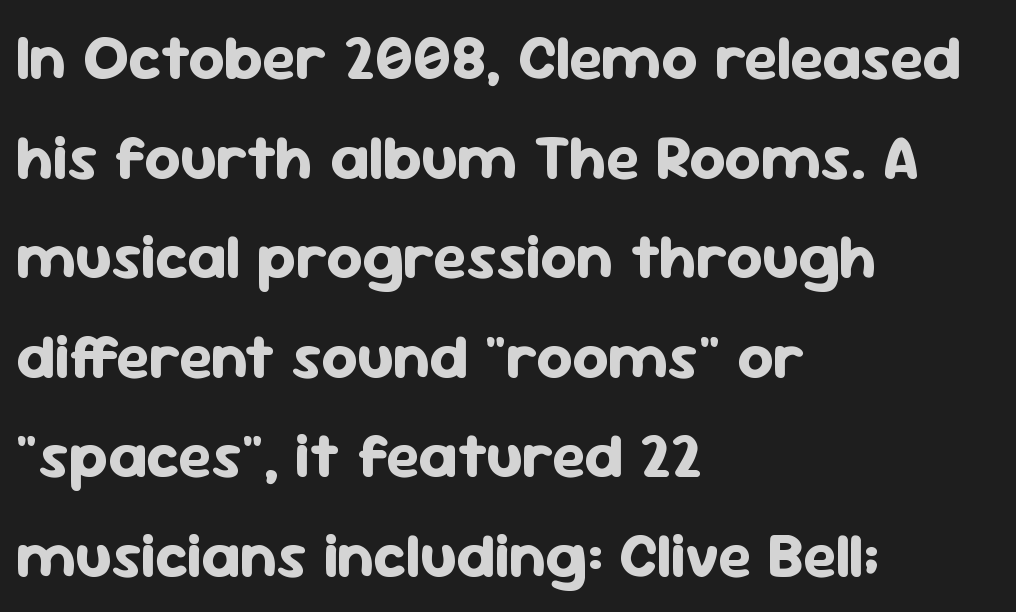
The image shows 63 px bold sans-serif type, upright; set left-aligned, normal line spacing (1.58x), normal letter spacing, not underlined; low stroke contrast and a medium x-height.
